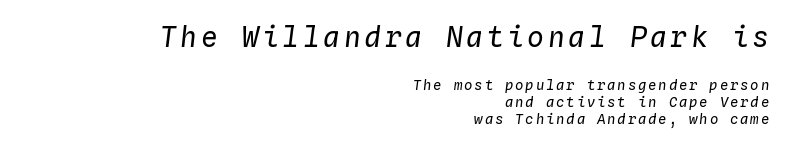
Q: Is the text bold? A: No.
Q: Is the text italic (slanted)? A: Yes, it leans right by about 4 degrees.
Q: Is the text underlined? A: No.
Q: How is the paragraph aligned? A: Right-aligned.
Q: Which block of text is set in a larger size, the first (top) or the second (bottom)? A: The first (top) one.
Q: Width (condensed, normal, or wide)? A: Normal.
Q: Stroke contrast? A: Low.
Q: x-height? A: Medium.
Q: Monospaced? A: Yes.
